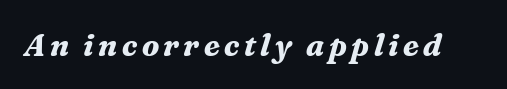
This rendering employs a face with finishing strokes, i.e., a serif. Is this a fixed-width face? No — the glyphs have proportional, varying widths. The specimen reads as italic at a glance. A dark, heavy texture on the line: the type is bold. Any mark beneath the type? The region is blank.
